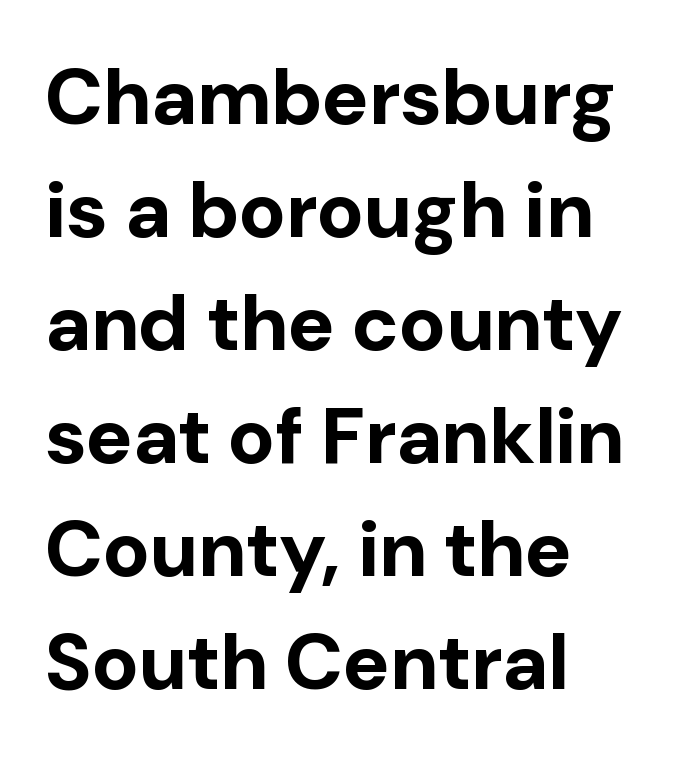
Q: Is the text bold? A: Yes.
Q: Is the text italic (slanted)? A: No, it is upright.
Q: Is the typeface a serif or a sans-serif typeface? A: Sans-serif.
Q: Is the text underlined? A: No.
Q: How is the paragraph aligned? A: Left-aligned.
Q: Is the spacing between letters normal or unusually wide? A: Normal.
Q: Is the spacing between lines tight, normal or loose? A: Normal.
Q: Width (condensed, normal, or wide)? A: Normal.
Q: Stroke contrast? A: Low.
Q: x-height? A: Medium.
Q: Monospaced? A: No.
